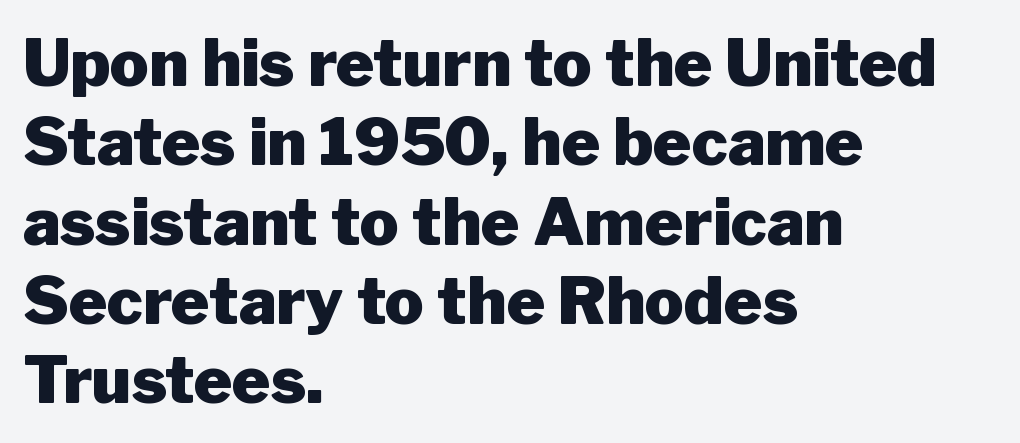
{"serif": "no", "italic": "no", "bold": "yes", "weight": "heavy", "width": "normal", "stroke_contrast": "low", "x_height": "medium", "monospaced": "no", "underline": "no", "align": "left", "line_spacing_ratio": 1.22, "letter_spacing": "normal", "letter_spacing_em": 0.0, "glyph_px": 65}
